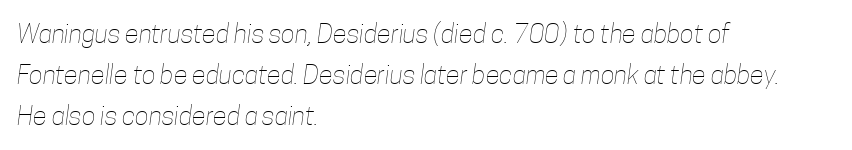
Layout note: lines flush left. Stroke mass is kept to a normal reading level or below. Each word holds together tightly as a unit, with standard inter-letter gaps. The passage shown stacks its lines at a standard gap.
